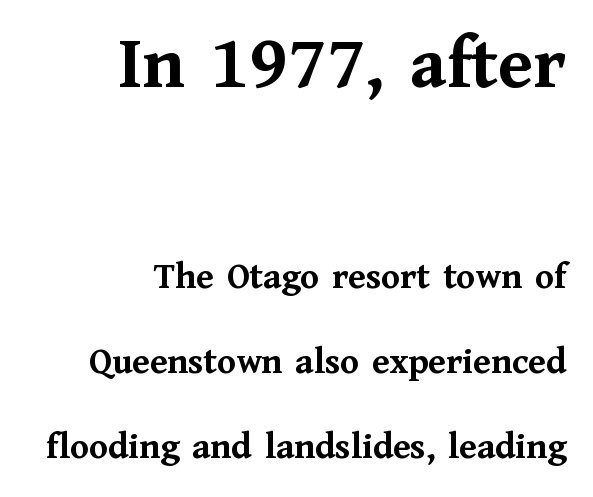
Notice how thick the strokes are: this is what a full bold looks like. Is there any slant? The stems are plumb. Here the first block reads like a headline and the second like body copy. The line-height multiplier appears high, well above default.
